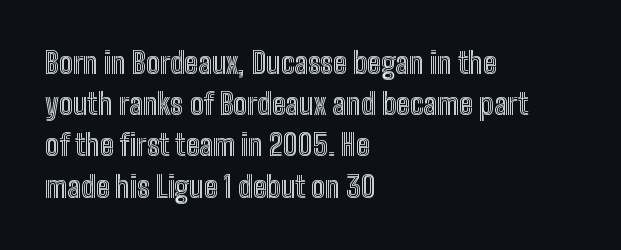
{"italic": "no", "width": "condensed", "x_height": "medium", "monospaced": "no", "underline": "no", "align": "left", "line_spacing": "normal", "line_spacing_ratio": 1.42, "letter_spacing": "normal", "letter_spacing_em": 0.0, "glyph_px": 29}
